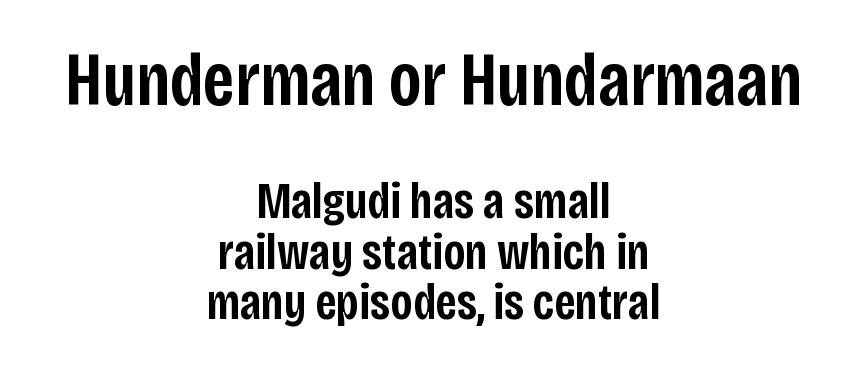
{"serif": "no", "italic": "no", "bold": "semi", "weight": "semibold", "width": "condensed", "stroke_contrast": "low", "x_height": "large", "monospaced": "no", "underline": "no", "align": "center", "line_spacing": "tight", "line_spacing_ratio": 0.99, "letter_spacing": "normal", "letter_spacing_em": 0.0, "larger_block": "first", "size_ratio": 1.49, "glyph_px": 76}
